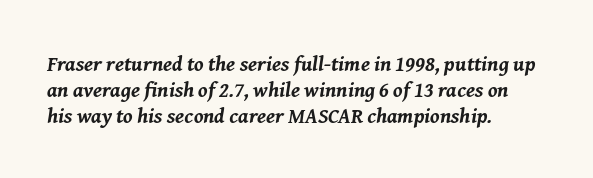
On the weight axis this lands at bold, roughly 700. The tracking reads as untouched default to a designer's eye. It's the slanting kind of type. Line starts are locked; line ends wander. No word sits above an underline.
